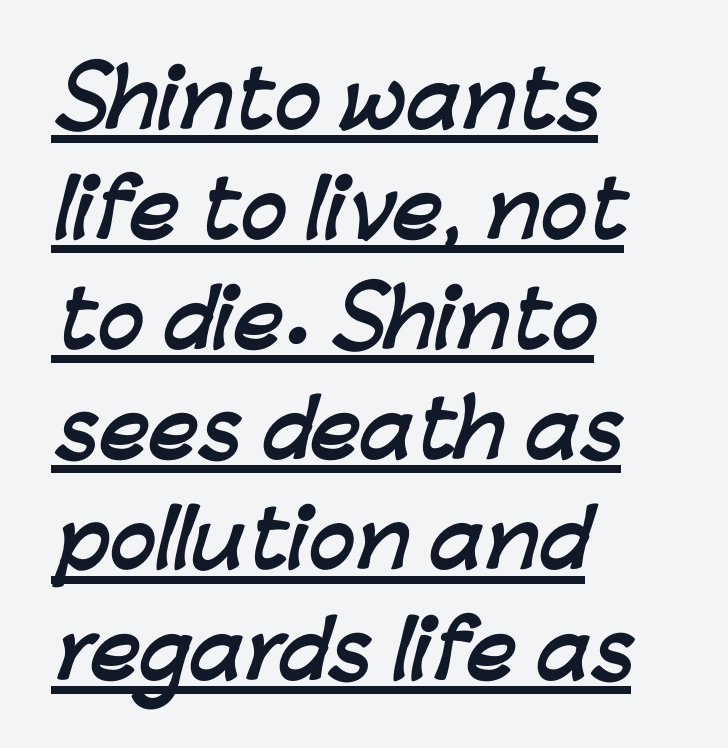
{"serif": "no", "bold": "yes", "weight": "semibold", "width": "normal", "stroke_contrast": "low", "x_height": "medium", "monospaced": "no", "underline": "yes", "align": "left", "line_spacing": "normal", "line_spacing_ratio": 1.43, "letter_spacing": "normal", "letter_spacing_em": 0.0, "glyph_px": 77}
